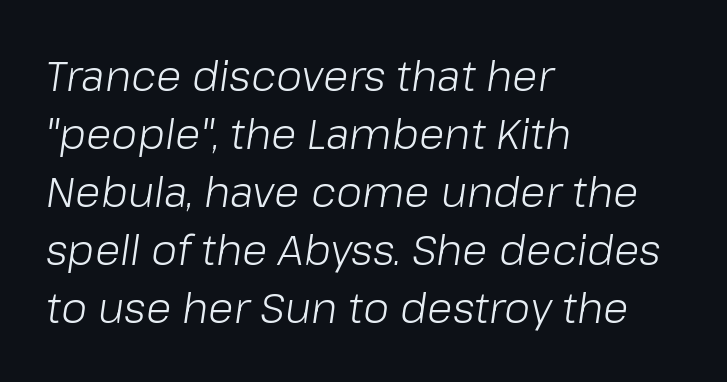
The image shows 42 px light type, italic (leaning right); set left-aligned, normal line spacing (1.38x), normal letter spacing, not underlined; low stroke contrast and a medium x-height.
